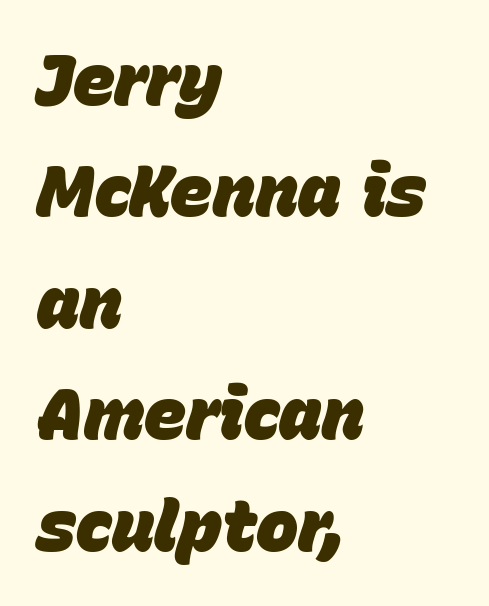
Q: Is the text bold? A: Yes.
Q: Is the text italic (slanted)? A: Yes, it leans right by about 15 degrees.
Q: Is the text underlined? A: No.
Q: How is the paragraph aligned? A: Left-aligned.
Q: Is the spacing between letters normal or unusually wide? A: Normal.
Q: Is the spacing between lines tight, normal or loose? A: Normal.
Q: Width (condensed, normal, or wide)? A: Normal.
Q: Stroke contrast? A: Low.
Q: x-height? A: Large.
Q: Monospaced? A: No.
